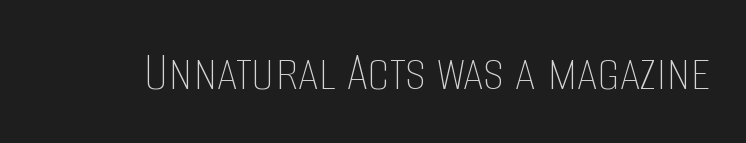
Q: Is the text bold? A: No.
Q: Is the text italic (slanted)? A: No, it is upright.
Q: Is the text underlined? A: No.
Q: Is the spacing between letters normal or unusually wide? A: Normal.
Q: Width (condensed, normal, or wide)? A: Condensed.
Q: Stroke contrast? A: Low.
Q: x-height? A: Large.
Q: Monospaced? A: No.
